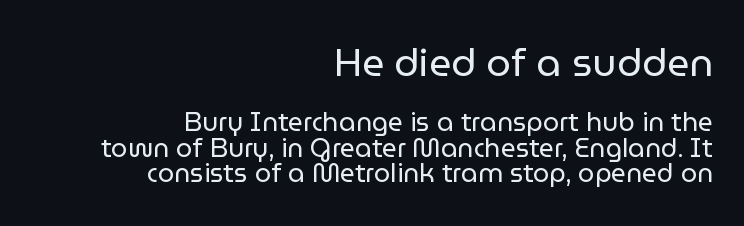
Q: Is the text bold? A: No.
Q: Is the text italic (slanted)? A: No, it is upright.
Q: Is the typeface a serif or a sans-serif typeface? A: Sans-serif.
Q: Is the text underlined? A: No.
Q: How is the paragraph aligned? A: Right-aligned.
Q: Is the spacing between letters normal or unusually wide? A: Normal.
Q: Is the spacing between lines tight, normal or loose? A: Tight.
Q: Which block of text is set in a larger size, the first (top) or the second (bottom)? A: The first (top) one.
Q: Width (condensed, normal, or wide)? A: Normal.
Q: Stroke contrast? A: Low.
Q: x-height? A: Medium.
Q: Monospaced? A: No.
